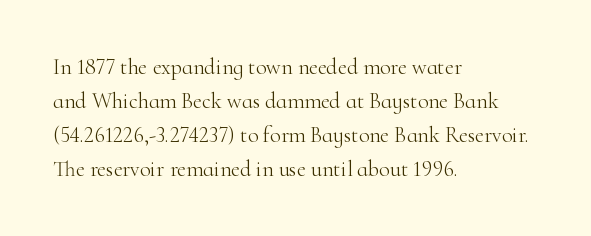
The image shows 22 px text type, upright; set left-aligned, normal line spacing (1.54x), normal letter spacing, not underlined.
